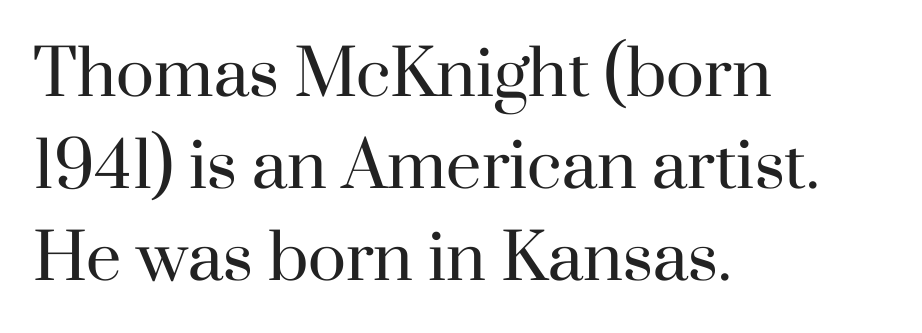
Q: Is the text bold? A: No.
Q: Is the text italic (slanted)? A: No, it is upright.
Q: Is the typeface a serif or a sans-serif typeface? A: Serif.
Q: Is the text underlined? A: No.
Q: How is the paragraph aligned? A: Left-aligned.
Q: Is the spacing between letters normal or unusually wide? A: Normal.
Q: Is the spacing between lines tight, normal or loose? A: Normal.
Q: Width (condensed, normal, or wide)? A: Normal.
Q: Stroke contrast? A: High.
Q: x-height? A: Small.
Q: Monospaced? A: No.
